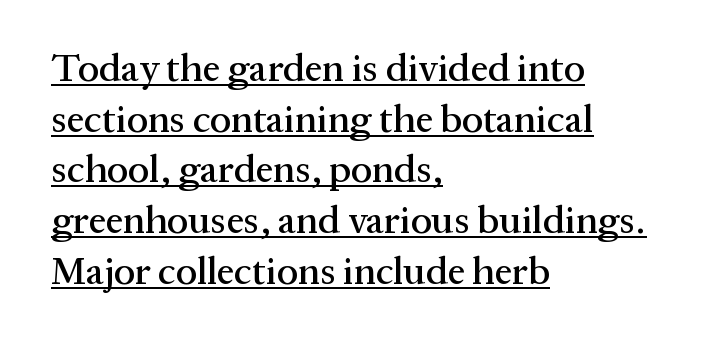
Observe the serifs anchoring each vertical stroke in this sample. Letter spacing: default. All the whitespace from short lines collects on the right. You could not count columns in this text — the font is proportionally spaced. You can tell it's not italic because the verticals are truly vertical. The passage shown is underscored from start to finish.
